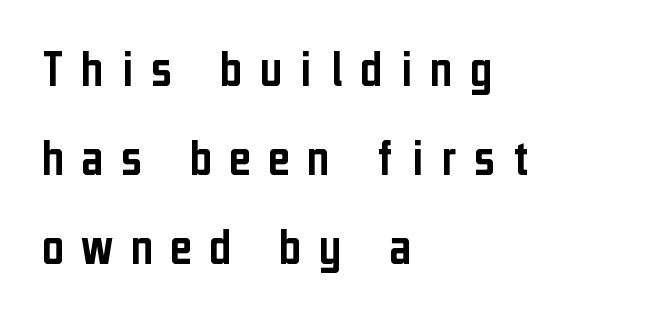
You could not count columns in this text — the font is proportionally spaced. The text was rendered using a sans face with plain stroke endings. The compositor pushed each line to the left boundary. Regarding leading, the lines here are spaced in the standard way.
